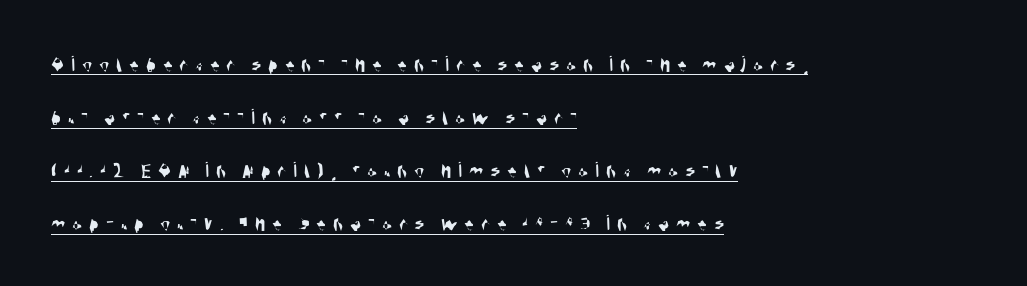
Notice how a bar underscores the lettering throughout. The leading is generous, giving the passage an open texture. Tracking here is generous; glyphs stand well apart from one another. Where is the straight margin? On the left.
